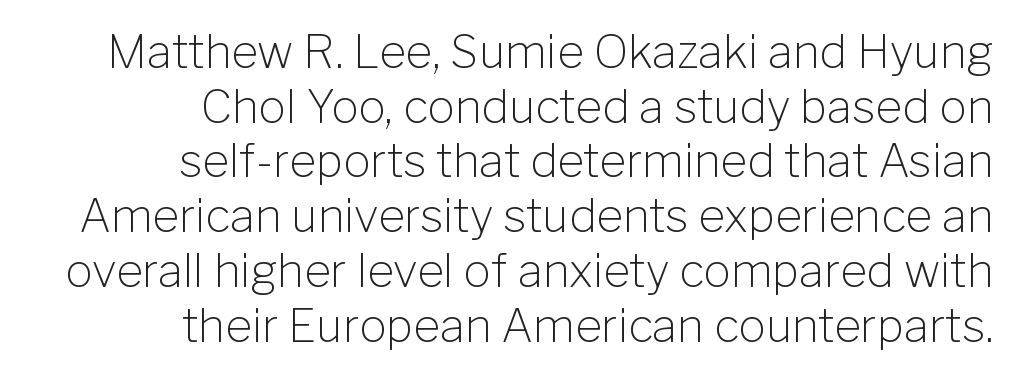
{"serif": "no", "italic": "no", "bold": "no", "weight": "light", "width": "normal", "stroke_contrast": "low", "x_height": "medium", "monospaced": "no", "underline": "no", "align": "right", "line_spacing_ratio": 1.19, "letter_spacing": "normal", "letter_spacing_em": 0.0, "glyph_px": 46}
